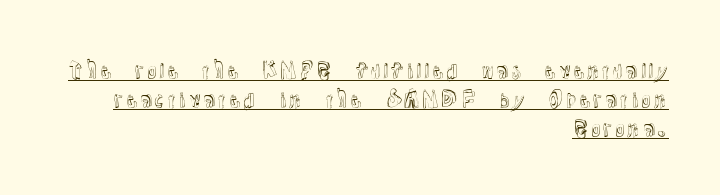
{"italic": "no", "underline": "yes", "align": "right", "line_spacing": "normal", "line_spacing_ratio": 1.39, "letter_spacing": "normal", "letter_spacing_em": 0.0, "glyph_px": 21}
